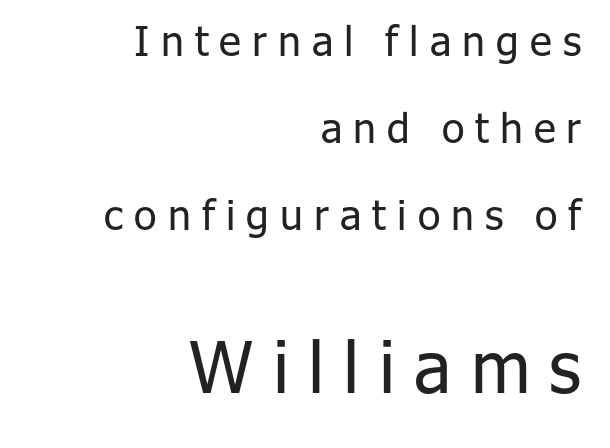
{"serif": "no", "italic": "no", "bold": "no", "weight": "regular", "width": "normal", "stroke_contrast": "low", "x_height": "medium", "monospaced": "no", "underline": "no", "align": "right", "line_spacing": "loose", "line_spacing_ratio": 2.12, "letter_spacing": "wide", "letter_spacing_em": 0.27, "larger_block": "second", "size_ratio": 1.73, "glyph_px": 71}
